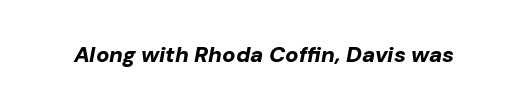
The image shows 22 px bold type, italic (leaning right); set normal letter spacing, not underlined.
